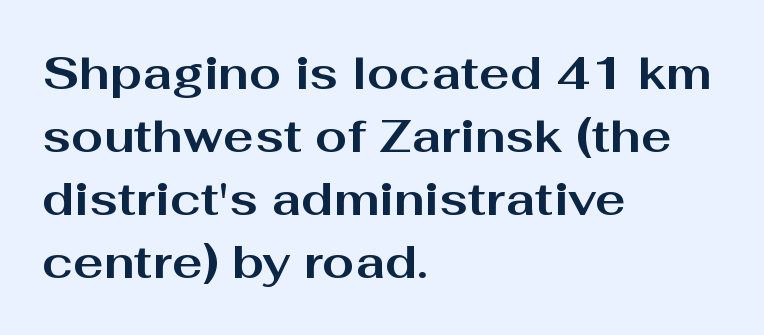
Q: Is the text bold? A: Yes.
Q: Is the text italic (slanted)? A: No, it is upright.
Q: Is the typeface a serif or a sans-serif typeface? A: Sans-serif.
Q: Is the text underlined? A: No.
Q: How is the paragraph aligned? A: Left-aligned.
Q: Is the spacing between letters normal or unusually wide? A: Normal.
Q: Is the spacing between lines tight, normal or loose? A: Normal.
Q: Width (condensed, normal, or wide)? A: Wide.
Q: Stroke contrast? A: Medium.
Q: x-height? A: Medium.
Q: Monospaced? A: No.
